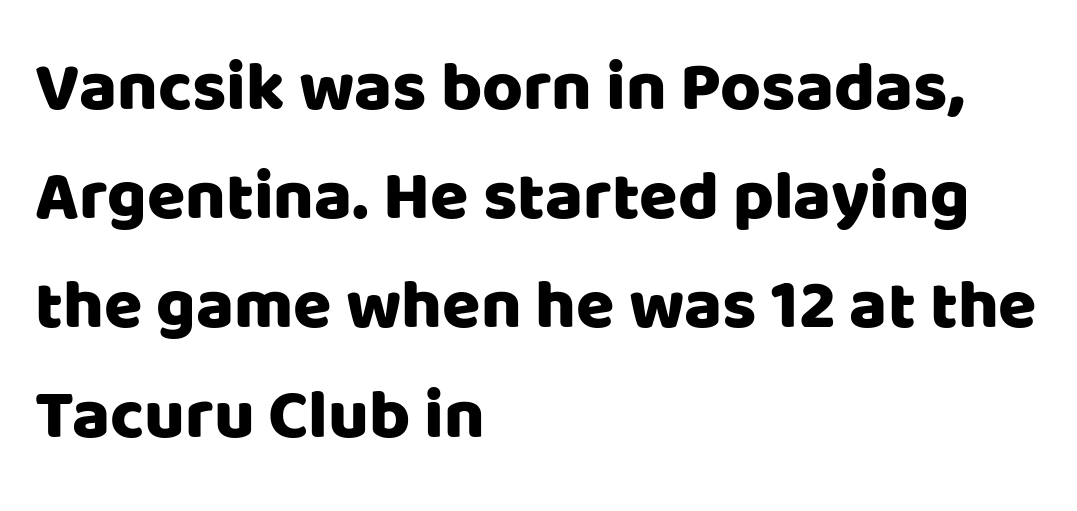
{"serif": "no", "italic": "no", "width": "normal", "stroke_contrast": "low", "x_height": "large", "monospaced": "no", "underline": "no", "align": "left", "line_spacing": "normal", "line_spacing_ratio": 1.56, "letter_spacing": "normal", "letter_spacing_em": 0.0, "glyph_px": 70}
